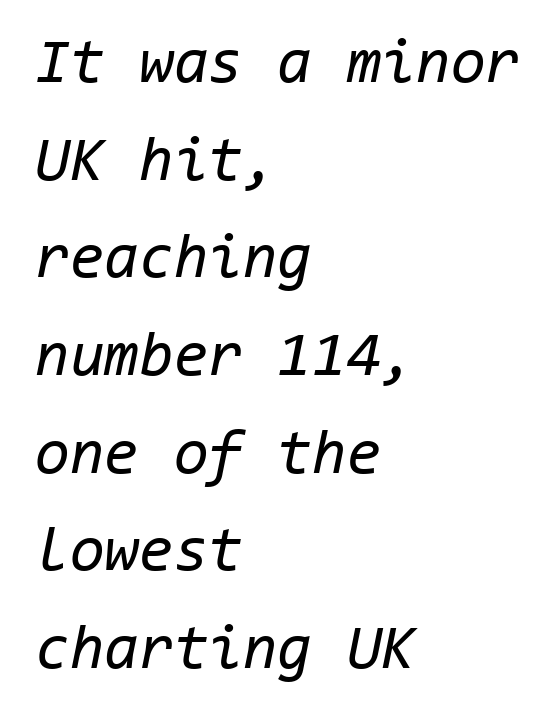
{"italic": "yes", "lean": "right", "slant_degrees": 11, "bold": "no", "weight": "regular", "width": "normal", "stroke_contrast": "low", "x_height": "medium", "monospaced": "yes", "underline": "no", "align": "left", "line_spacing": "normal", "line_spacing_ratio": 1.55, "letter_spacing": "normal", "letter_spacing_em": 0.0, "glyph_px": 63}
